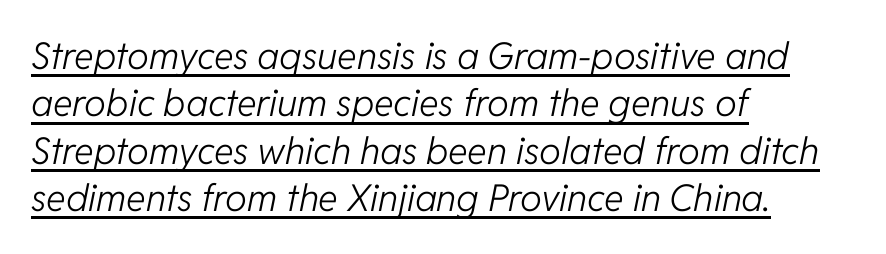
Q: Is the text bold? A: No.
Q: Is the text italic (slanted)? A: Yes, it leans right by about 11 degrees.
Q: Is the text underlined? A: Yes.
Q: How is the paragraph aligned? A: Left-aligned.
Q: Is the spacing between letters normal or unusually wide? A: Normal.
Q: Is the spacing between lines tight, normal or loose? A: Normal.
Q: Width (condensed, normal, or wide)? A: Normal.
Q: Stroke contrast? A: Low.
Q: x-height? A: Medium.
Q: Monospaced? A: No.
